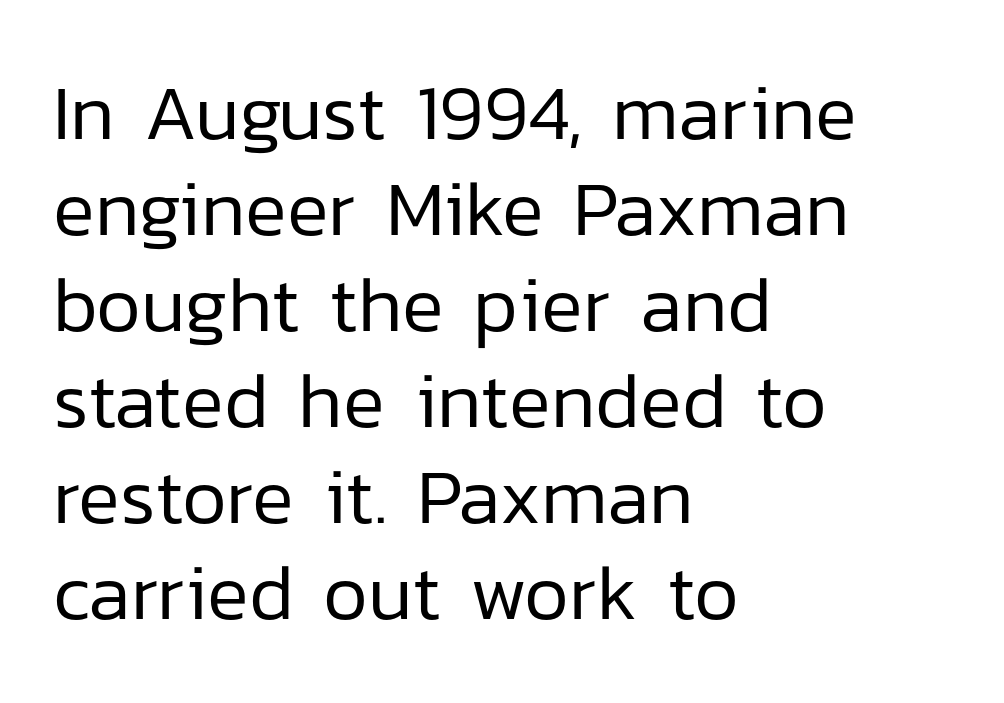
{"serif": "no", "italic": "no", "bold": "no", "weight": "regular", "width": "normal", "stroke_contrast": "low", "x_height": "medium", "monospaced": "no", "underline": "no", "align": "left", "line_spacing_ratio": 1.23, "letter_spacing": "normal", "letter_spacing_em": 0.0, "glyph_px": 78}
